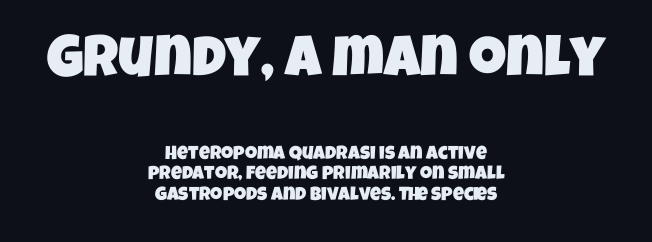
Q: Is the typeface a serif or a sans-serif typeface? A: Sans-serif.
Q: Is the text underlined? A: No.
Q: How is the paragraph aligned? A: Centered.
Q: Is the spacing between letters normal or unusually wide? A: Normal.
Q: Is the spacing between lines tight, normal or loose? A: Tight.
Q: Which block of text is set in a larger size, the first (top) or the second (bottom)? A: The first (top) one.
Q: Width (condensed, normal, or wide)? A: Condensed.
Q: Stroke contrast? A: Low.
Q: x-height? A: Large.
Q: Monospaced? A: No.
